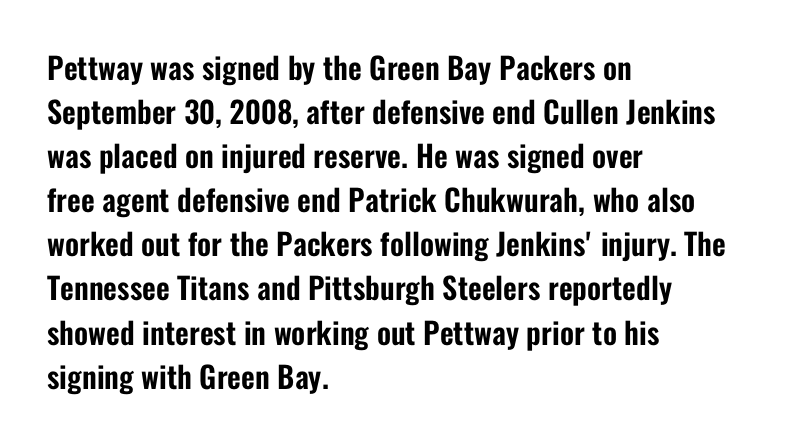
Q: Is the text italic (slanted)? A: No, it is upright.
Q: Is the typeface a serif or a sans-serif typeface? A: Sans-serif.
Q: Is the text underlined? A: No.
Q: How is the paragraph aligned? A: Left-aligned.
Q: Is the spacing between letters normal or unusually wide? A: Normal.
Q: Is the spacing between lines tight, normal or loose? A: Normal.
Q: Width (condensed, normal, or wide)? A: Condensed.
Q: Stroke contrast? A: Low.
Q: x-height? A: Medium.
Q: Monospaced? A: No.
